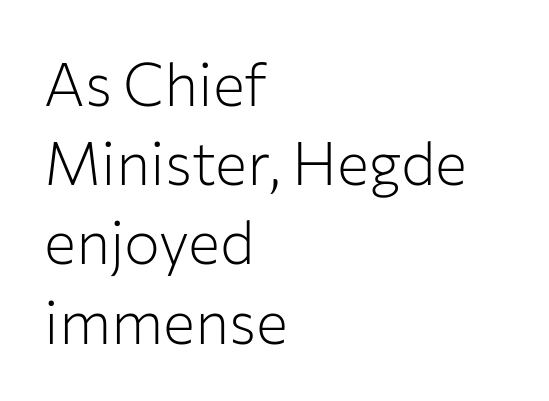
Regarding serifs, this sample does without them. Horizontal bands of white between lines are of average thickness. Here the designer chose a conventional face with non-uniform glyph widths. No extra ink here — the face is not bold. The axis of the letterforms is exactly vertical.
